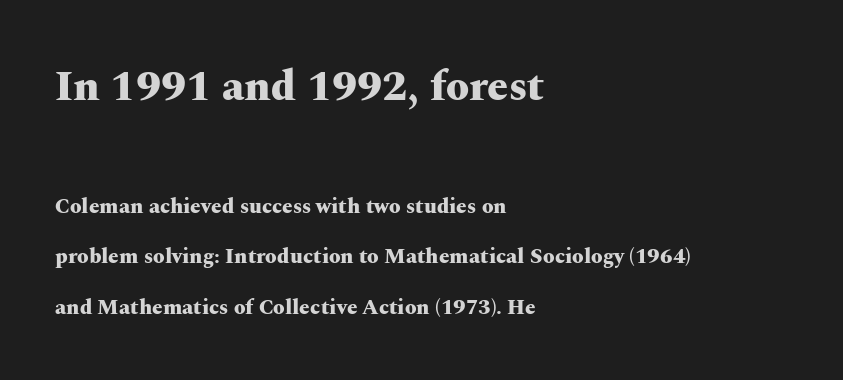
This sample uses an upright cut, with every glyph sitting square on the baseline. Is this a fixed-width face? No — the glyphs have proportional, varying widths. The type is set solid horizontally, with unmodified tracking. The ragged edge is on the right, which tells us the setting is flush left. Typographically, this falls in the serif category.
